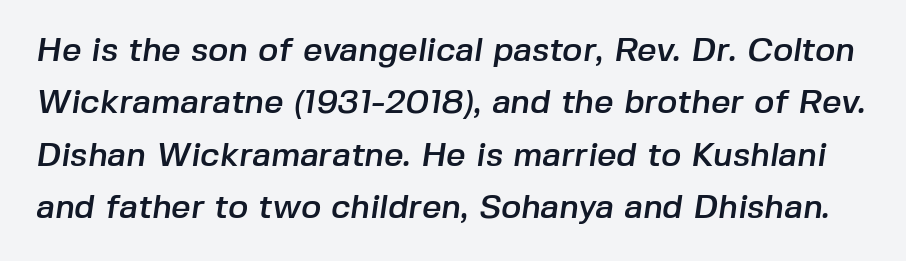
The image shows 34 px sans-serif type; set normal line spacing (1.54x), normal letter spacing, not underlined; low stroke contrast and a medium x-height.
